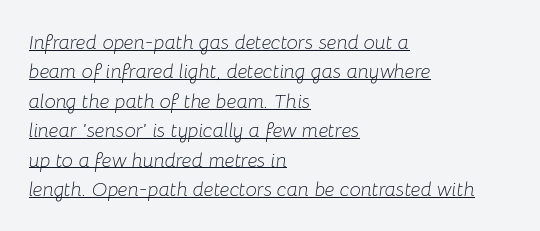
The image shows 20 px text type, italic (leaning right); set left-aligned, normal line spacing (1.47x), normal letter spacing, underlined.
